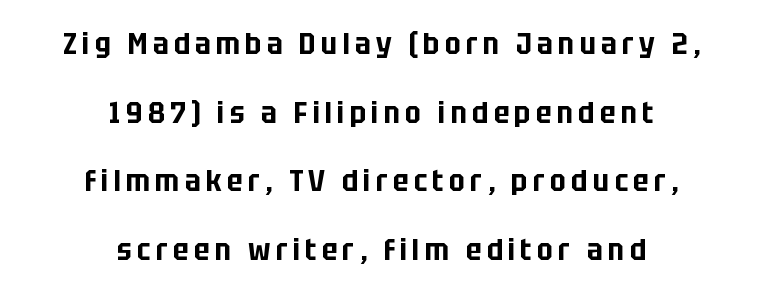
{"serif": "no", "italic": "no", "width": "condensed", "stroke_contrast": "low", "x_height": "large", "monospaced": "no", "underline": "no", "align": "center", "line_spacing": "loose", "line_spacing_ratio": 2.21, "glyph_px": 31}
